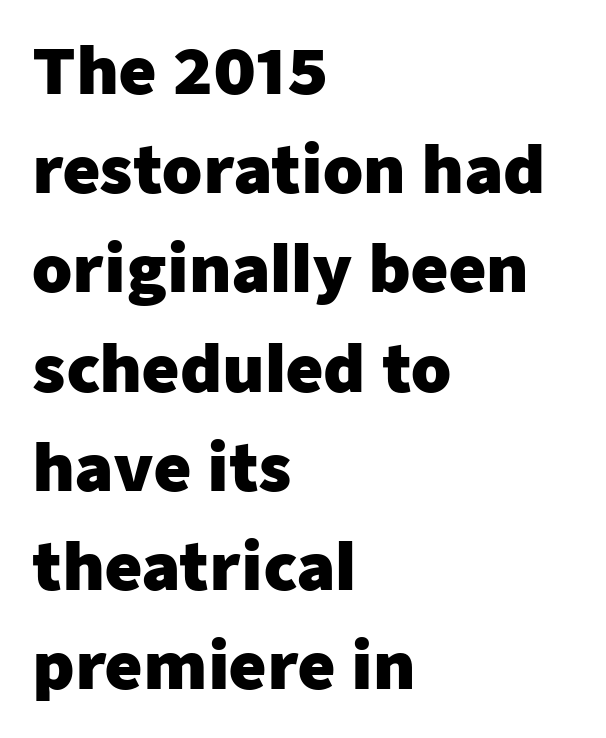
Q: Is the text bold? A: Yes.
Q: Is the text italic (slanted)? A: No, it is upright.
Q: Is the typeface a serif or a sans-serif typeface? A: Sans-serif.
Q: Is the text underlined? A: No.
Q: How is the paragraph aligned? A: Left-aligned.
Q: Is the spacing between letters normal or unusually wide? A: Normal.
Q: Is the spacing between lines tight, normal or loose? A: Normal.
Q: Width (condensed, normal, or wide)? A: Normal.
Q: Stroke contrast? A: Low.
Q: x-height? A: Medium.
Q: Monospaced? A: No.
